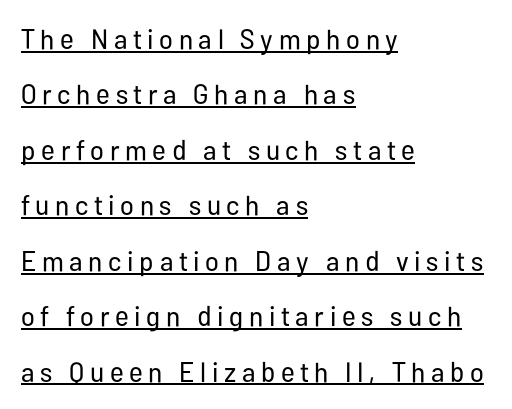
Short and long lines alike share a common starting point at left. Style check: upright. The specimen includes a rule beneath the text block's lines. Characters follow at a spacing far wider than the type designer built in. In terms of leading, this rendering errs on the spacious side. Looks like regular typesetting: each glyph gets only the width it needs.
